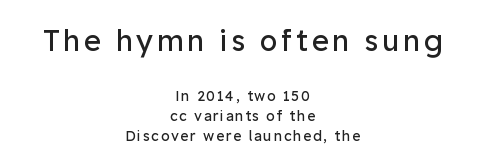
{"serif": "no", "italic": "no", "bold": "no", "weight": "regular", "width": "normal", "stroke_contrast": "low", "x_height": "medium", "monospaced": "no", "underline": "no", "align": "center", "line_spacing": "normal", "line_spacing_ratio": 1.44, "larger_block": "first", "size_ratio": 2.07, "glyph_px": 29}
